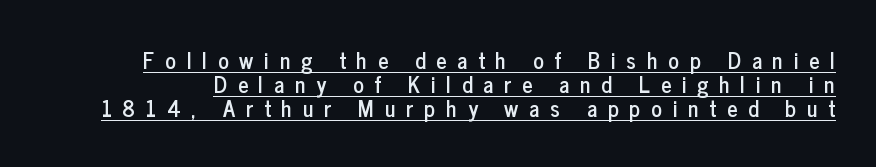
The image shows 22 px text type, upright; set tight line spacing (1.08x), unusually wide letter spacing (+0.49 em), underlined.
